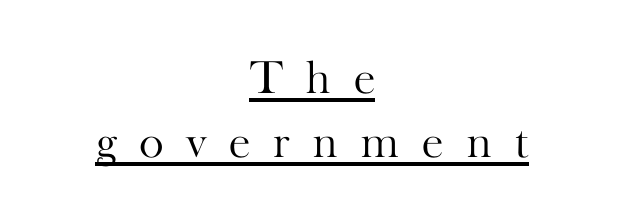
{"serif": "yes", "italic": "no", "bold": "no", "weight": "light", "width": "normal", "stroke_contrast": "high", "x_height": "small", "monospaced": "no", "underline": "yes", "align": "center", "line_spacing": "normal", "line_spacing_ratio": 1.36, "letter_spacing": "wide", "letter_spacing_em": 0.48, "glyph_px": 47}
